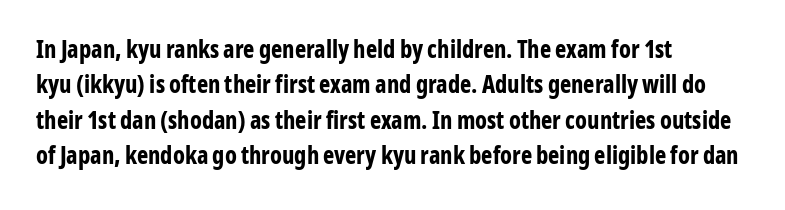
The image shows 24 px bold type, upright; set left-aligned, normal line spacing (1.47x), normal letter spacing, not underlined.
